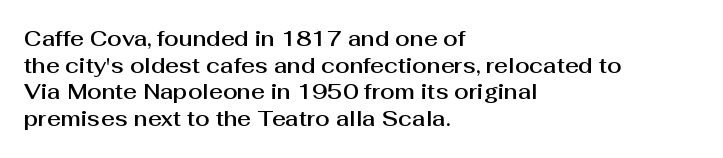
The image shows 21 px text type, upright; set left-aligned, normal line spacing (1.27x), normal letter spacing, not underlined.
